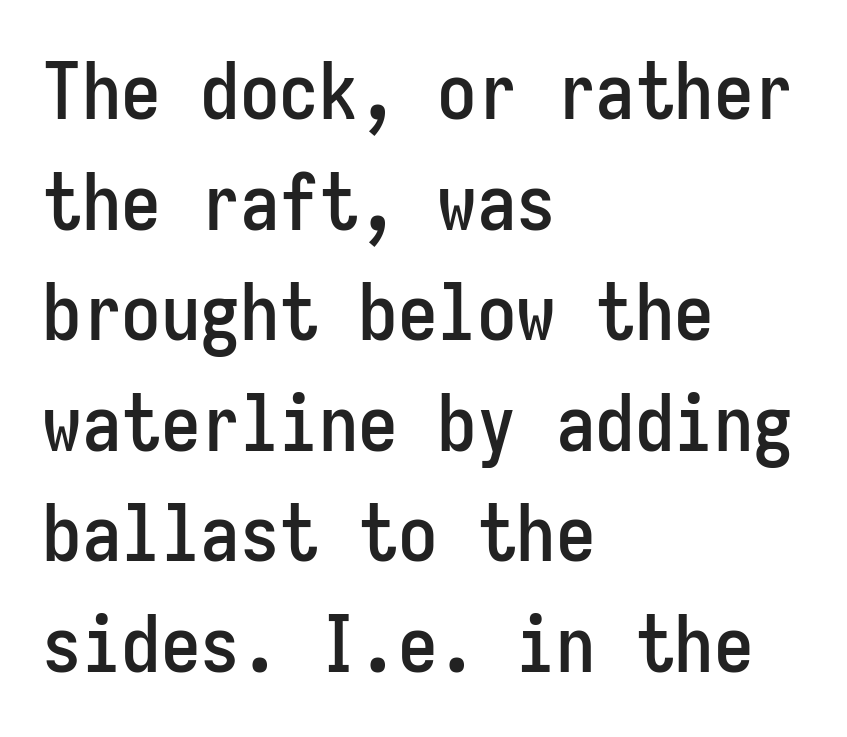
Q: Is the text italic (slanted)? A: No, it is upright.
Q: Is the typeface a serif or a sans-serif typeface? A: Sans-serif.
Q: Is the text underlined? A: No.
Q: How is the paragraph aligned? A: Left-aligned.
Q: Is the spacing between letters normal or unusually wide? A: Normal.
Q: Is the spacing between lines tight, normal or loose? A: Normal.
Q: Width (condensed, normal, or wide)? A: Condensed.
Q: Stroke contrast? A: Low.
Q: x-height? A: Medium.
Q: Monospaced? A: Yes.
